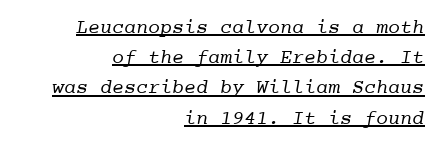
Q: Is the text bold? A: No.
Q: Is the text underlined? A: Yes.
Q: How is the paragraph aligned? A: Right-aligned.
Q: Is the spacing between letters normal or unusually wide? A: Normal.
Q: Is the spacing between lines tight, normal or loose? A: Normal.
